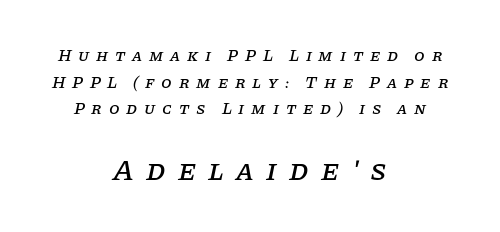
Each line is balanced around a shared central axis. The foot of each line stays bare and open. Note the varied advance widths — an 'i' is clearly narrower than an 'm'. Larger block? The one below; the one above is distinctly smaller.
